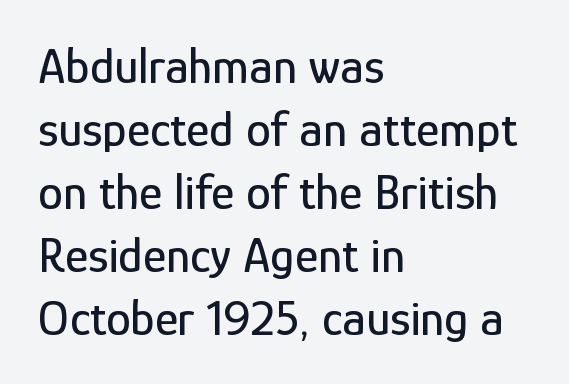
The image shows 50 px condensed sans-serif type, upright; set left-aligned, normal line spacing (1.26x), normal letter spacing, not underlined; low stroke contrast and a medium x-height.
